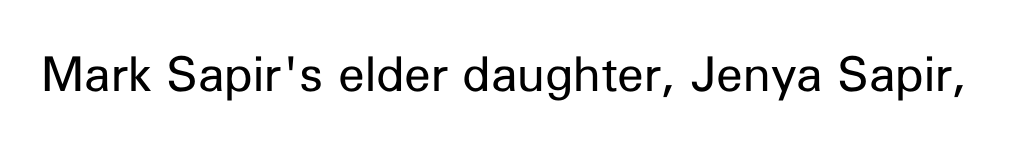
{"serif": "no", "italic": "no", "bold": "no", "weight": "regular", "width": "normal", "stroke_contrast": "low", "x_height": "medium", "monospaced": "no", "underline": "no", "letter_spacing": "normal", "letter_spacing_em": 0.0, "glyph_px": 48}
